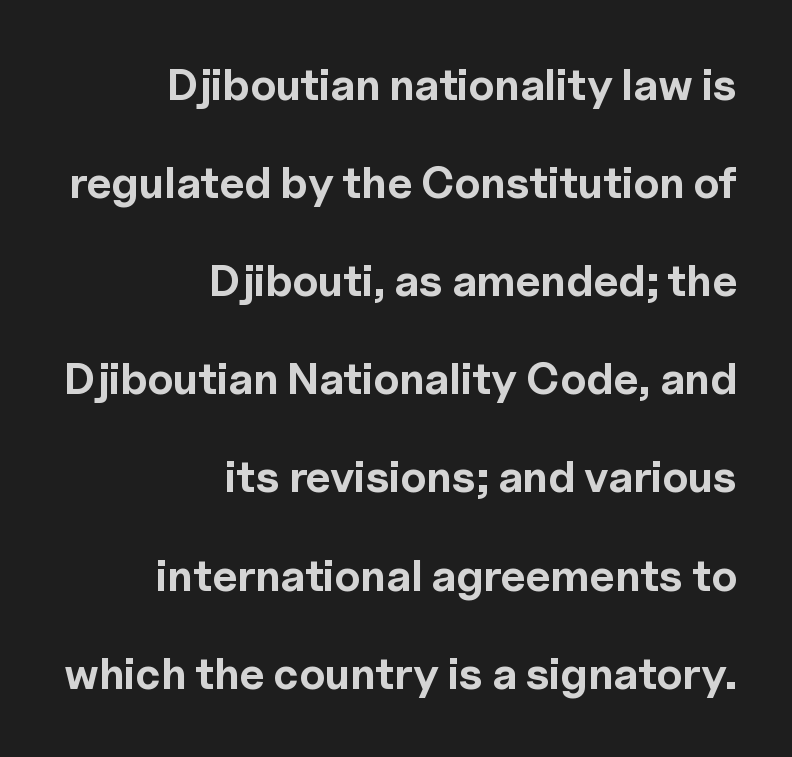
{"serif": "no", "italic": "no", "bold": "yes", "weight": "bold", "width": "normal", "x_height": "medium", "monospaced": "no", "underline": "no", "align": "right", "line_spacing": "loose", "line_spacing_ratio": 2.23, "letter_spacing": "normal", "letter_spacing_em": 0.0, "glyph_px": 44}
